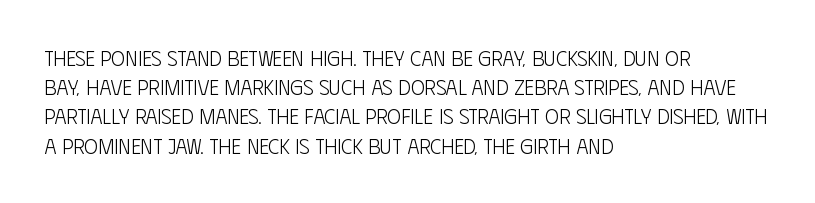
Q: Is the text bold? A: No.
Q: Is the text italic (slanted)? A: No, it is upright.
Q: Is the text underlined? A: No.
Q: How is the paragraph aligned? A: Left-aligned.
Q: Is the spacing between letters normal or unusually wide? A: Normal.
Q: Is the spacing between lines tight, normal or loose? A: Normal.
